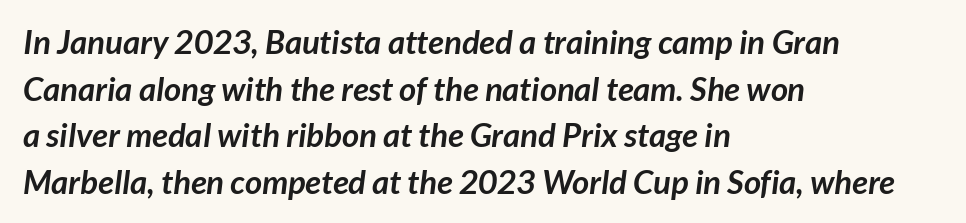
Q: Is the text bold? A: Yes.
Q: Is the typeface a serif or a sans-serif typeface? A: Sans-serif.
Q: Is the text underlined? A: No.
Q: How is the paragraph aligned? A: Left-aligned.
Q: Is the spacing between letters normal or unusually wide? A: Normal.
Q: Is the spacing between lines tight, normal or loose? A: Normal.
Q: Width (condensed, normal, or wide)? A: Normal.
Q: Stroke contrast? A: Low.
Q: x-height? A: Medium.
Q: Monospaced? A: No.
